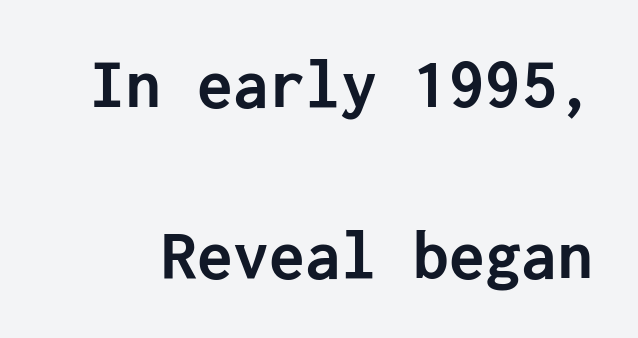
Successive baselines arrive slowly, with a big drop between each. Typographically, this falls in the sans-serif category. Check under the words: just untouched page. Caption: standard tracking, unaltered. Italic: no, the glyphs are upright roman.
